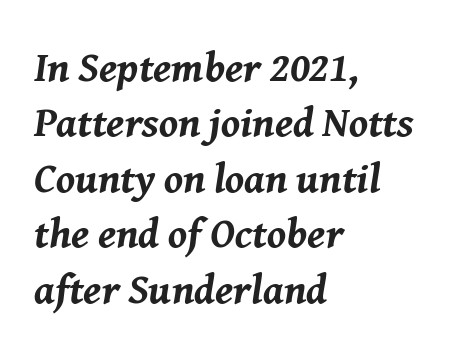
Q: Is the text bold? A: Yes.
Q: Is the text italic (slanted)? A: Yes, it leans right by about 8 degrees.
Q: Is the text underlined? A: No.
Q: How is the paragraph aligned? A: Left-aligned.
Q: Is the spacing between letters normal or unusually wide? A: Normal.
Q: Is the spacing between lines tight, normal or loose? A: Normal.
Q: Width (condensed, normal, or wide)? A: Normal.
Q: Stroke contrast? A: Medium.
Q: x-height? A: Medium.
Q: Monospaced? A: No.
